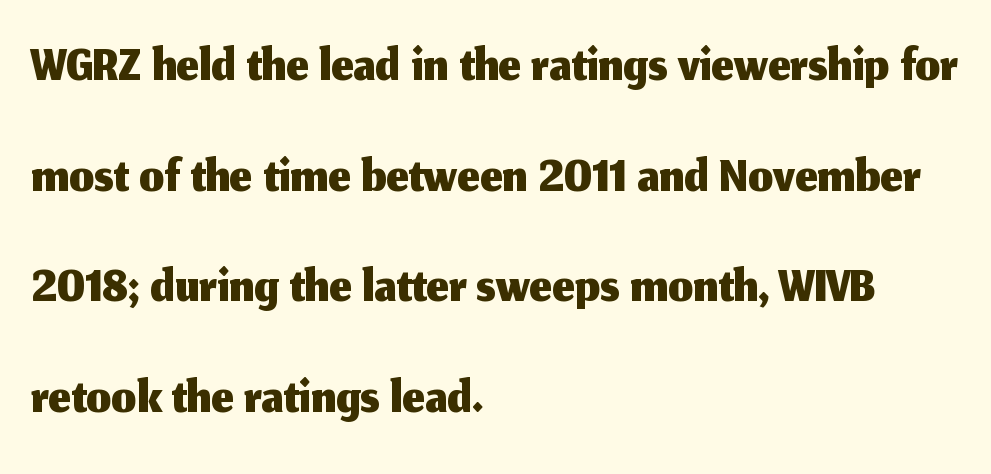
{"serif": "no", "italic": "no", "width": "normal", "stroke_contrast": "medium", "x_height": "medium", "monospaced": "no", "underline": "no", "align": "left", "line_spacing": "normal", "line_spacing_ratio": 1.4, "letter_spacing": "normal", "letter_spacing_em": 0.0, "glyph_px": 79}
